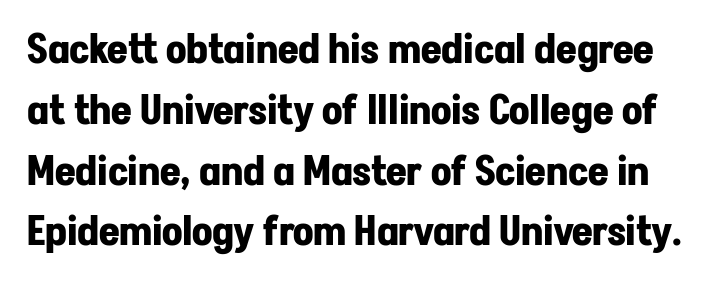
The image shows 40 px bold sans-serif type, upright; set normal line spacing (1.52x), normal letter spacing, not underlined; low stroke contrast and a medium x-height.
